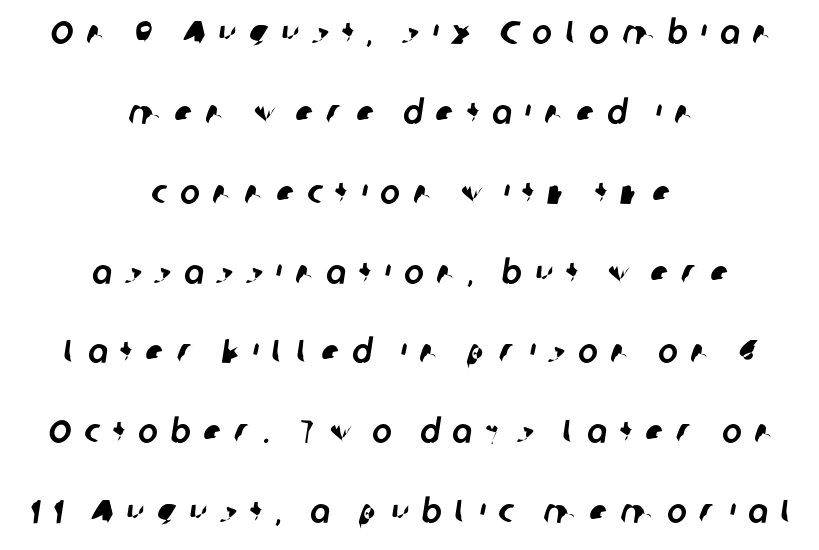
This sample is center-justified, so both line endings float freely. Underlining? Definitely not there. Rows of type keep a wide berth in the vertical direction. This sample uses a sans-serif face. The tracking jumps out immediately: characters are airy and widely separated. You could not count columns in this text — the font is proportionally spaced.
